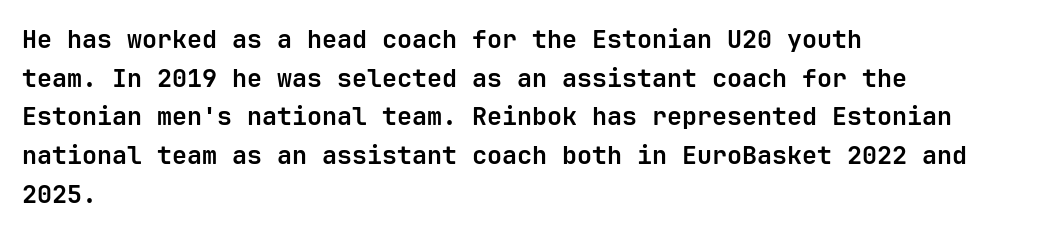
The image shows 25 px bold type, upright; set left-aligned, normal line spacing (1.55x), normal letter spacing, not underlined.
